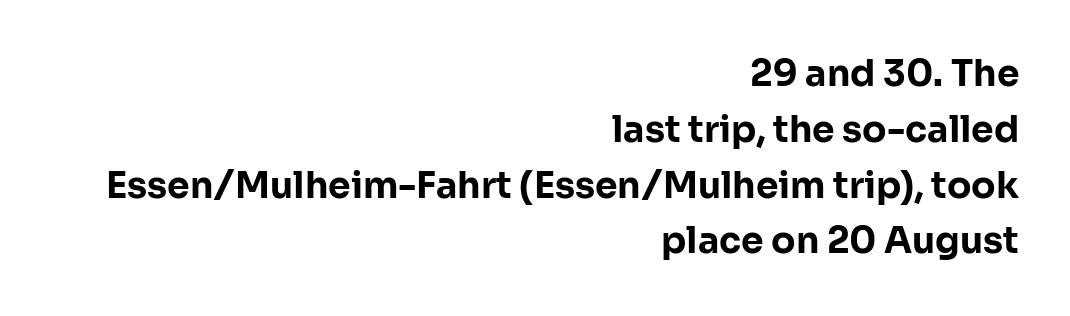
{"serif": "no", "italic": "no", "bold": "yes", "weight": "bold", "width": "normal", "stroke_contrast": "low", "x_height": "medium", "monospaced": "no", "underline": "no", "align": "right", "line_spacing": "normal", "line_spacing_ratio": 1.55, "letter_spacing": "normal", "letter_spacing_em": 0.0, "glyph_px": 36}
